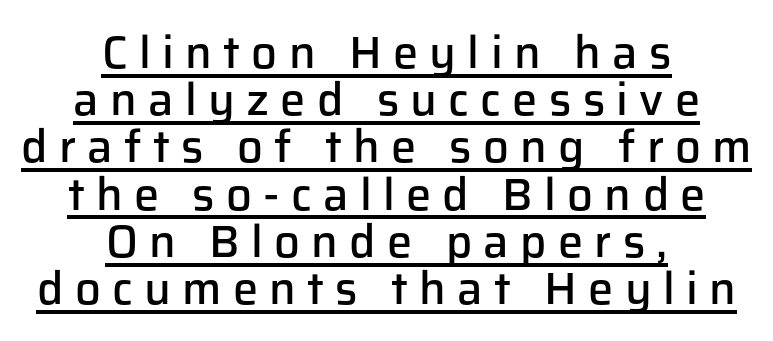
The image shows 45 px semibold sans-serif type, upright; set centered, tight line spacing (1.05x), unusually wide letter spacing (+0.25 em), underlined; low stroke contrast and a medium x-height.
